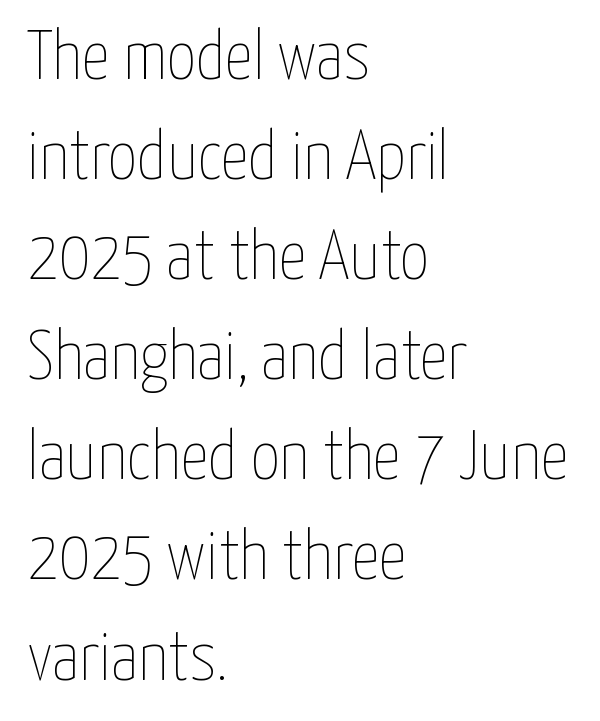
Q: Is the text bold? A: No.
Q: Is the text italic (slanted)? A: No, it is upright.
Q: Is the text underlined? A: No.
Q: How is the paragraph aligned? A: Left-aligned.
Q: Is the spacing between letters normal or unusually wide? A: Normal.
Q: Is the spacing between lines tight, normal or loose? A: Normal.
Q: Width (condensed, normal, or wide)? A: Condensed.
Q: Stroke contrast? A: Low.
Q: x-height? A: Medium.
Q: Monospaced? A: No.
